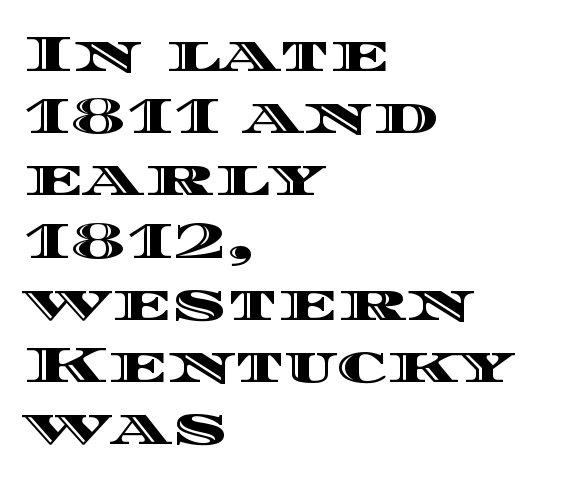
The image shows 51 px wide type, upright; set left-aligned, line spacing 1.22x, normal letter spacing, not underlined; a large x-height.
